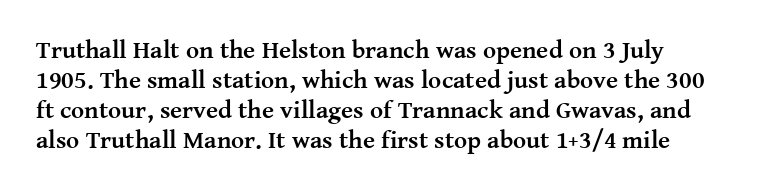
The image shows 25 px bold type, upright; set line spacing 1.2x, normal letter spacing, not underlined.
